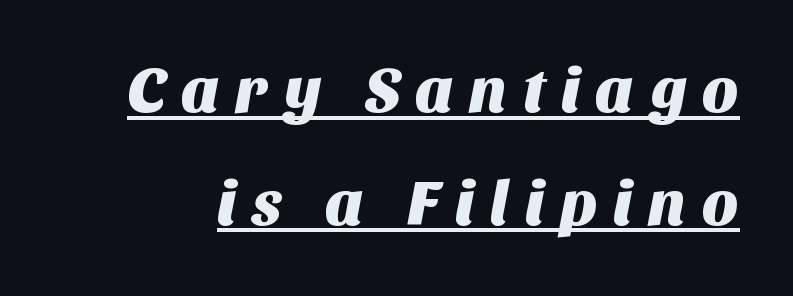
Is there an underline? Yes — a line sits under the letters. Varying glyph widths throughout — classic text-font behaviour. The font family rendered here belongs to the sans-serif group. The passage shown has open, widely tracked lettering throughout.
